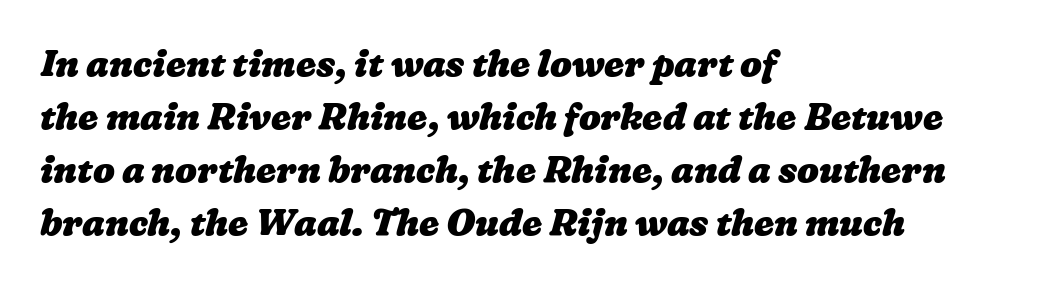
Q: Is the text bold? A: Yes.
Q: Is the text underlined? A: No.
Q: How is the paragraph aligned? A: Left-aligned.
Q: Is the spacing between letters normal or unusually wide? A: Normal.
Q: Is the spacing between lines tight, normal or loose? A: Normal.
Q: Width (condensed, normal, or wide)? A: Wide.
Q: Stroke contrast? A: Low.
Q: x-height? A: Medium.
Q: Monospaced? A: No.
